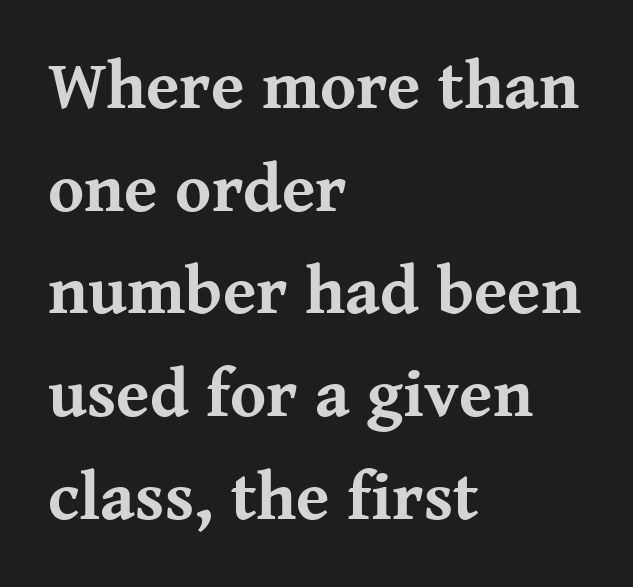
{"serif": "yes", "italic": "no", "bold": "yes", "weight": "bold", "width": "normal", "stroke_contrast": "medium", "x_height": "medium", "monospaced": "no", "underline": "no", "align": "left", "line_spacing": "normal", "line_spacing_ratio": 1.51, "letter_spacing": "normal", "letter_spacing_em": 0.0, "glyph_px": 68}
